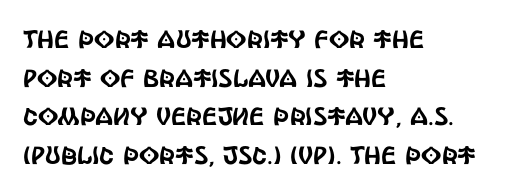
{"italic": "no", "underline": "no", "align": "left", "line_spacing": "normal", "line_spacing_ratio": 1.55, "letter_spacing": "normal", "letter_spacing_em": 0.0, "glyph_px": 25}
